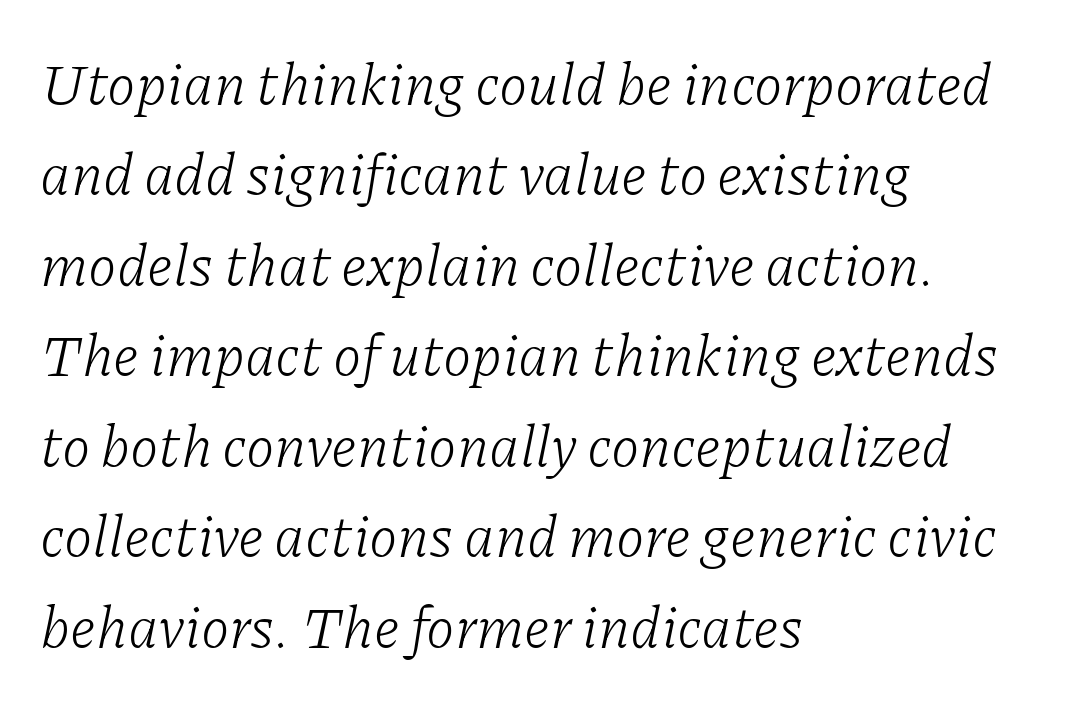
Q: Is the text bold? A: No.
Q: Is the text italic (slanted)? A: Yes, it leans right by about 11 degrees.
Q: Is the typeface a serif or a sans-serif typeface? A: Serif.
Q: Is the text underlined? A: No.
Q: How is the paragraph aligned? A: Left-aligned.
Q: Is the spacing between letters normal or unusually wide? A: Normal.
Q: Is the spacing between lines tight, normal or loose? A: Normal.
Q: Width (condensed, normal, or wide)? A: Normal.
Q: Stroke contrast? A: Low.
Q: x-height? A: Medium.
Q: Monospaced? A: No.
